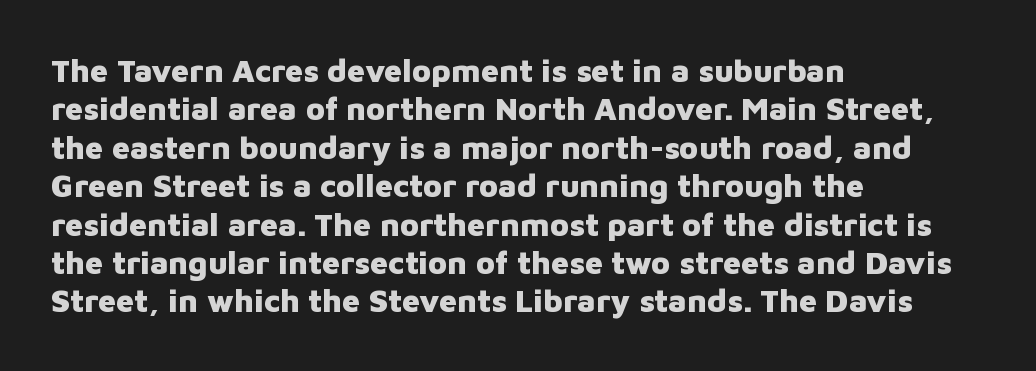
Q: Is the text bold? A: Yes.
Q: Is the text italic (slanted)? A: No, it is upright.
Q: Is the typeface a serif or a sans-serif typeface? A: Sans-serif.
Q: Is the text underlined? A: No.
Q: How is the paragraph aligned? A: Left-aligned.
Q: Is the spacing between letters normal or unusually wide? A: Normal.
Q: Width (condensed, normal, or wide)? A: Normal.
Q: Stroke contrast? A: Low.
Q: x-height? A: Medium.
Q: Monospaced? A: No.
